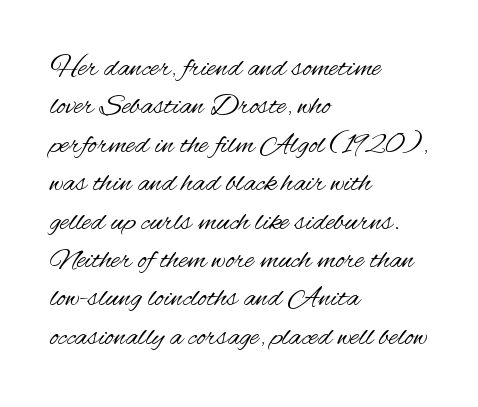
Q: Is the text bold? A: No.
Q: Is the text italic (slanted)? A: Yes.
Q: Is the typeface a serif or a sans-serif typeface? A: Sans-serif.
Q: Is the text underlined? A: No.
Q: How is the paragraph aligned? A: Left-aligned.
Q: Is the spacing between letters normal or unusually wide? A: Normal.
Q: Is the spacing between lines tight, normal or loose? A: Normal.
Q: Width (condensed, normal, or wide)? A: Condensed.
Q: Stroke contrast? A: Medium.
Q: x-height? A: Small.
Q: Monospaced? A: No.
